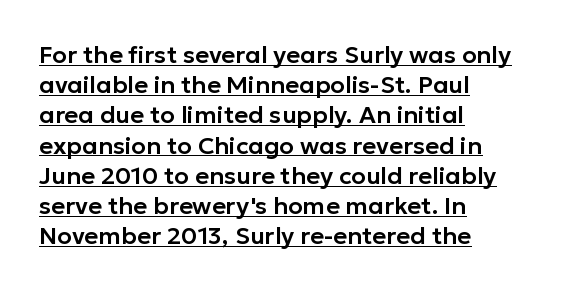
The image shows 24 px text type, upright; set left-aligned, normal line spacing (1.26x), normal letter spacing, underlined.
